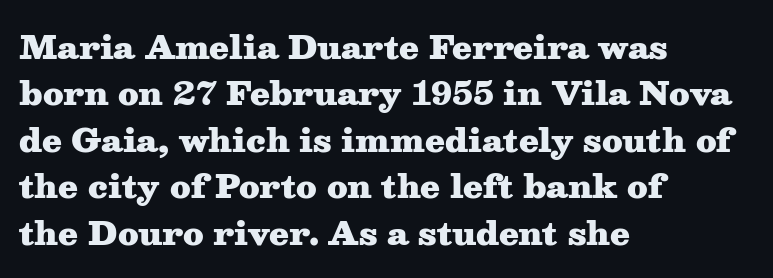
{"serif": "yes", "italic": "no", "bold": "yes", "weight": "heavy", "width": "wide", "stroke_contrast": "medium", "x_height": "medium", "monospaced": "no", "underline": "no", "align": "left", "line_spacing": "normal", "line_spacing_ratio": 1.45, "letter_spacing": "normal", "letter_spacing_em": 0.0, "glyph_px": 32}
